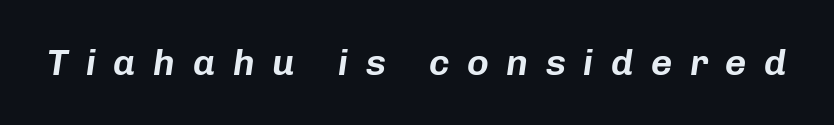
{"italic": "yes", "lean": "right", "slant_degrees": 8, "width": "normal", "stroke_contrast": "low", "x_height": "medium", "monospaced": "no", "underline": "no", "letter_spacing": "wide", "letter_spacing_em": 0.47, "glyph_px": 37}
